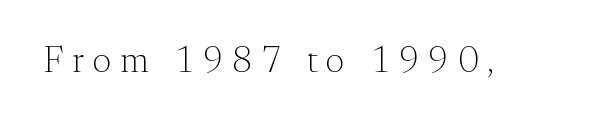
{"serif": "yes", "italic": "no", "bold": "no", "weight": "light", "width": "normal", "stroke_contrast": "medium", "x_height": "small", "monospaced": "no", "underline": "no", "letter_spacing": "wide", "letter_spacing_em": 0.23, "glyph_px": 37}
